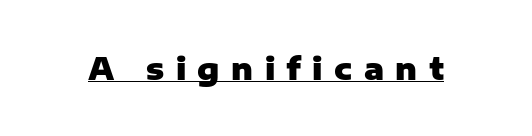
{"serif": "no", "italic": "no", "bold": "yes", "weight": "heavy", "width": "normal", "stroke_contrast": "low", "x_height": "medium", "monospaced": "no", "underline": "yes", "letter_spacing": "wide", "letter_spacing_em": 0.38, "glyph_px": 30}
